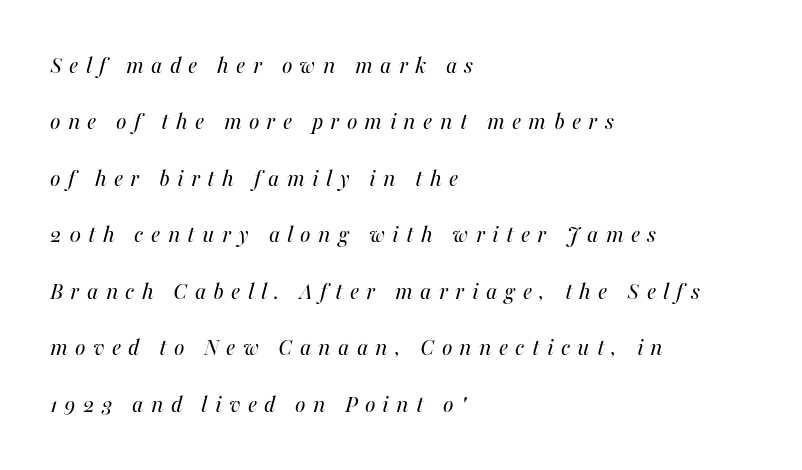
The image shows 25 px text type, italic (leaning right); set left-aligned, loose line spacing (2.26x), unusually wide letter spacing (+0.29 em), not underlined.
